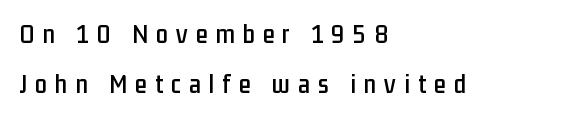
{"italic": "no", "underline": "no", "align": "left", "line_spacing_ratio": 1.87, "letter_spacing": "wide", "letter_spacing_em": 0.3, "glyph_px": 27}
